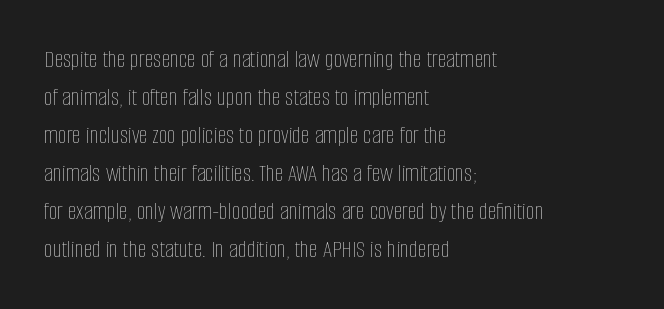
{"italic": "no", "bold": "no", "underline": "no", "align": "left", "line_spacing": "normal", "line_spacing_ratio": 1.52, "letter_spacing": "normal", "letter_spacing_em": 0.0, "glyph_px": 25}
